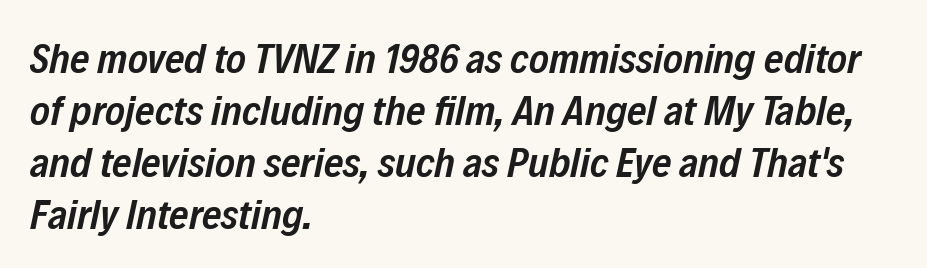
The image shows 42 px semibold, condensed type, italic (leaning right); set left-aligned, line spacing 1.24x, normal letter spacing, not underlined; low stroke contrast and a medium x-height.
